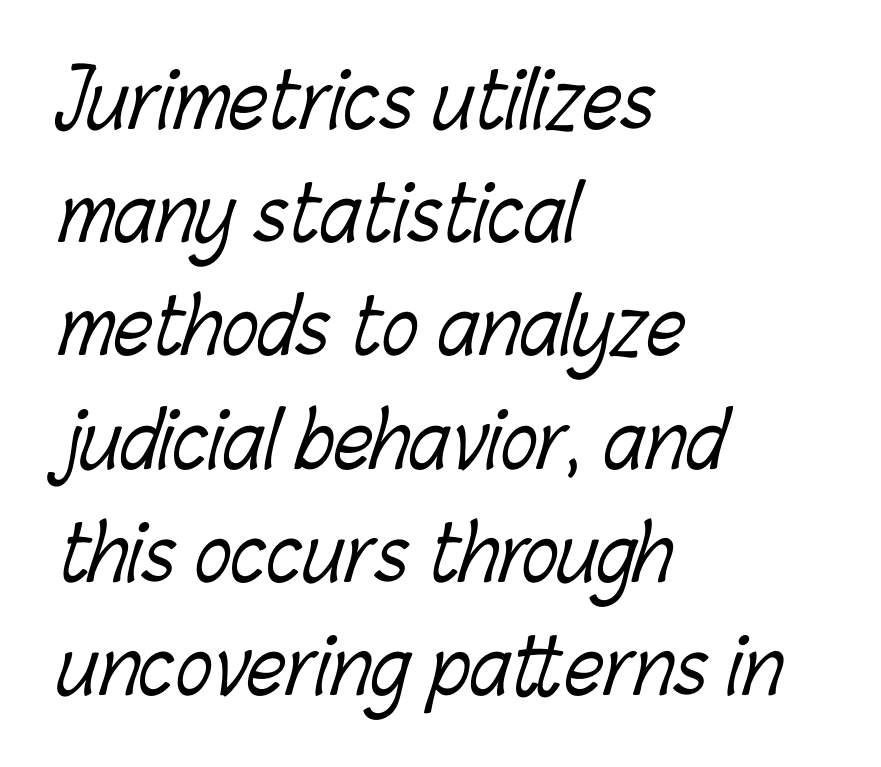
Summary of vertical rhythm: regular, with standard interline spacing. Horizontal alignment here is leftward, the default for most running prose. Bold? No — there's no thickening of the strokes. Type without underlining. Nothing unusual about the tracking: characters are spaced as the font intends. Note the varied advance widths — an 'i' is clearly narrower than an 'm'.
